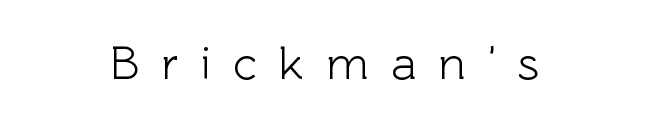
The space directly below the letters is spotless. This sample has the flowing, uneven cadence of proportional lettering. Nope, no serifs anywhere on these letters. Italic: no, the glyphs are upright roman. How are the letters spaced? Widely, with obvious added tracking. These lines stack symmetrically, like a column narrowing and widening about its center.
